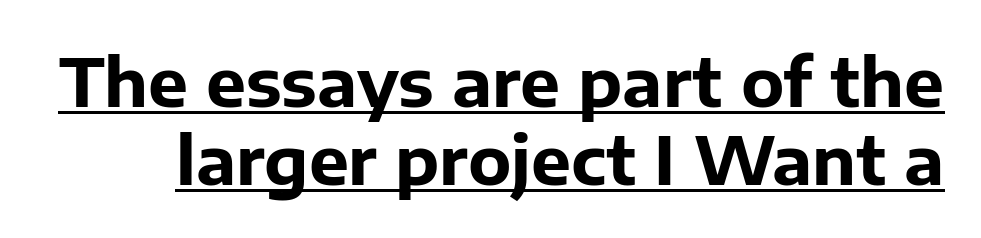
The letters sit at their default tracking, neither squeezed nor spread. This rendering employs a face without finishing strokes, i.e., a sans-serif. The font is running at its bold setting. Like a heading marked for emphasis, these lines bear an underscore. Looks like regular typesetting: each glyph gets only the width it needs. A typesetter would mark this as roman, not italic.
